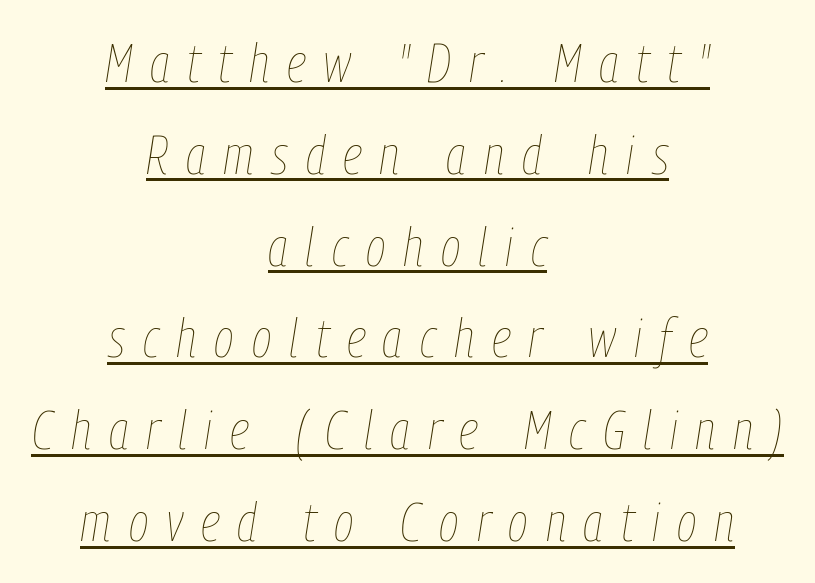
Q: Is the text bold? A: No.
Q: Is the text italic (slanted)? A: Yes, it leans right by about 9 degrees.
Q: Is the text underlined? A: Yes.
Q: How is the paragraph aligned? A: Centered.
Q: Is the spacing between letters normal or unusually wide? A: Unusually wide.
Q: Is the spacing between lines tight, normal or loose? A: Normal.
Q: Width (condensed, normal, or wide)? A: Condensed.
Q: Stroke contrast? A: Low.
Q: x-height? A: Medium.
Q: Monospaced? A: No.
